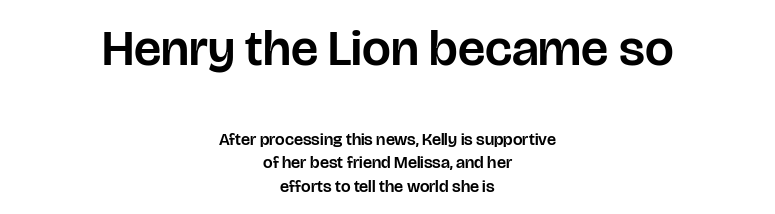
{"serif": "no", "italic": "no", "width": "normal", "stroke_contrast": "low", "x_height": "large", "monospaced": "no", "underline": "no", "align": "center", "line_spacing": "normal", "line_spacing_ratio": 1.39, "letter_spacing": "normal", "letter_spacing_em": 0.0, "larger_block": "first", "size_ratio": 3.0, "glyph_px": 51}
